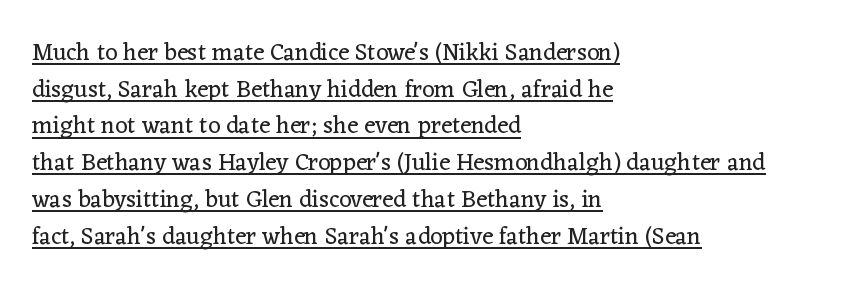
Somebody hit Ctrl+U on this one — the words are underlined. Characters remain perfectly vertical along every line. Reading down the block, your eye returns to a fixed left position each line. The letters sit at their default tracking, neither squeezed nor spread. Summary of vertical rhythm: regular, with standard interline spacing. Stroke mass is kept to a normal reading level or below.
